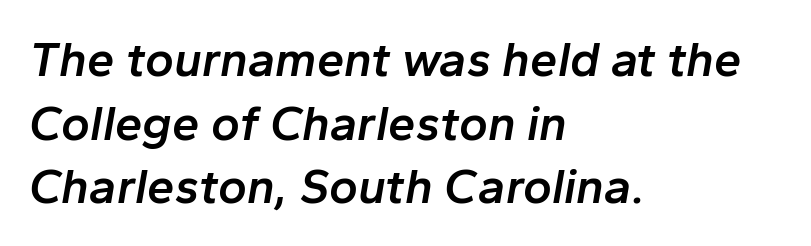
Q: Is the text bold? A: Semi-bold.
Q: Is the text italic (slanted)? A: Yes, it leans right by about 10 degrees.
Q: Is the text underlined? A: No.
Q: How is the paragraph aligned? A: Left-aligned.
Q: Is the spacing between letters normal or unusually wide? A: Normal.
Q: Is the spacing between lines tight, normal or loose? A: Normal.
Q: Width (condensed, normal, or wide)? A: Normal.
Q: Stroke contrast? A: Low.
Q: x-height? A: Medium.
Q: Monospaced? A: No.
